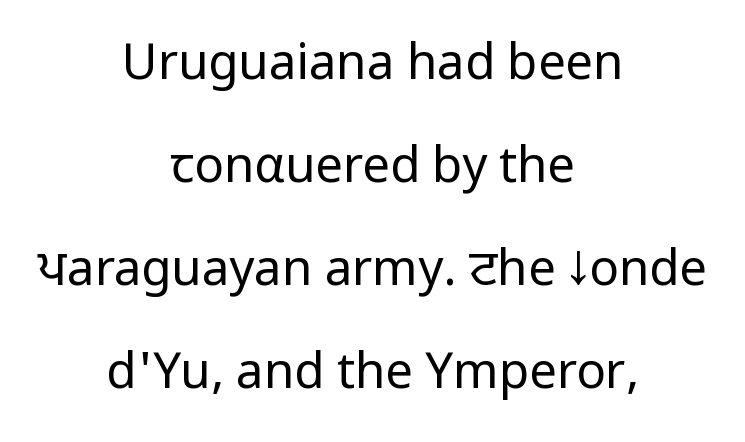
The image shows 49 px regular-weight, condensed sans-serif type, upright; set centered, loose line spacing (2.1x), normal letter spacing, not underlined; low stroke contrast and a large x-height.
